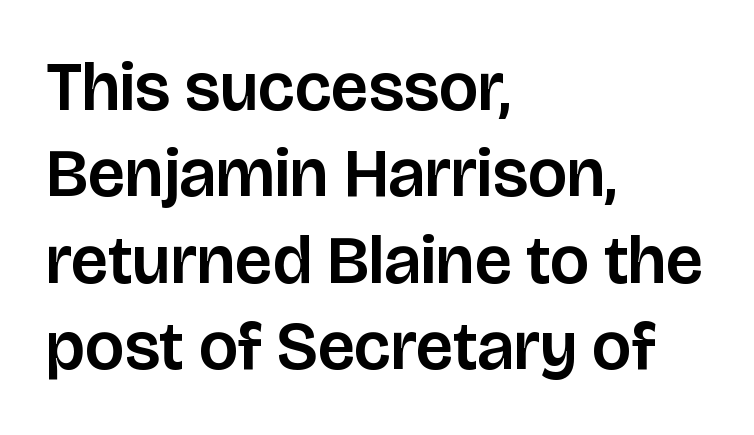
The image shows 68 px sans-serif type, upright; set left-aligned, normal line spacing (1.27x), normal letter spacing, not underlined; low stroke contrast and a large x-height.
